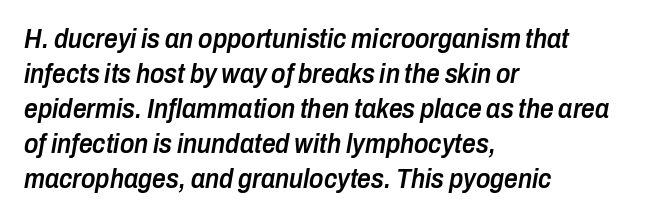
{"italic": "yes", "lean": "right", "slant_degrees": 10, "bold": "semi", "underline": "no", "align": "left", "line_spacing": "normal", "line_spacing_ratio": 1.3, "letter_spacing": "normal", "letter_spacing_em": 0.0, "glyph_px": 27}
